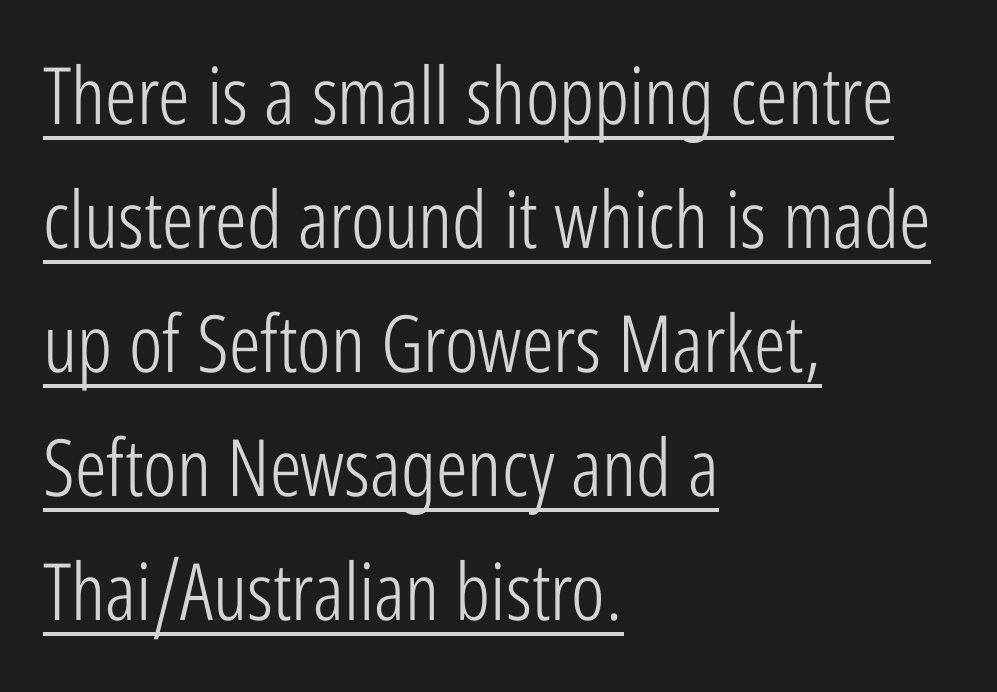
Somebody hit Ctrl+U on this one — the words are underlined. The designer went with a sans here, leaving each stem footless. Every character sits straight up, as roman type does. Rows of type keep a routine distance in the vertical direction. Note the varied advance widths — an 'i' is clearly narrower than an 'm'.
